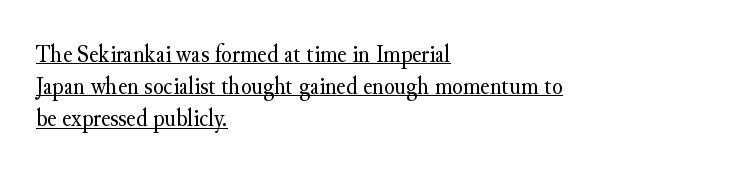
Compared with a centered layout, this one pins lines to the left instead. The sample's only ornament is a line tracing under the words. The letterforms sit at book weight or below. Spacing between characters is what you'd get straight out of the box. Evenly set lines give the paragraph a standard silhouette.
